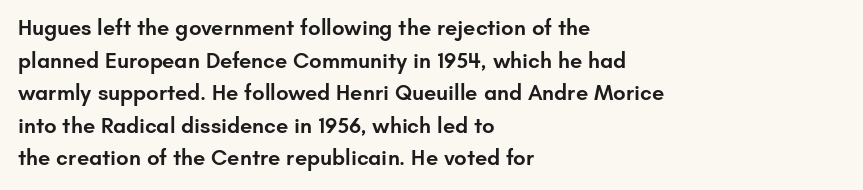
Q: Is the text bold? A: Semi-bold.
Q: Is the text italic (slanted)? A: No, it is upright.
Q: Is the text underlined? A: No.
Q: How is the paragraph aligned? A: Left-aligned.
Q: Is the spacing between letters normal or unusually wide? A: Normal.
Q: Is the spacing between lines tight, normal or loose? A: Normal.
